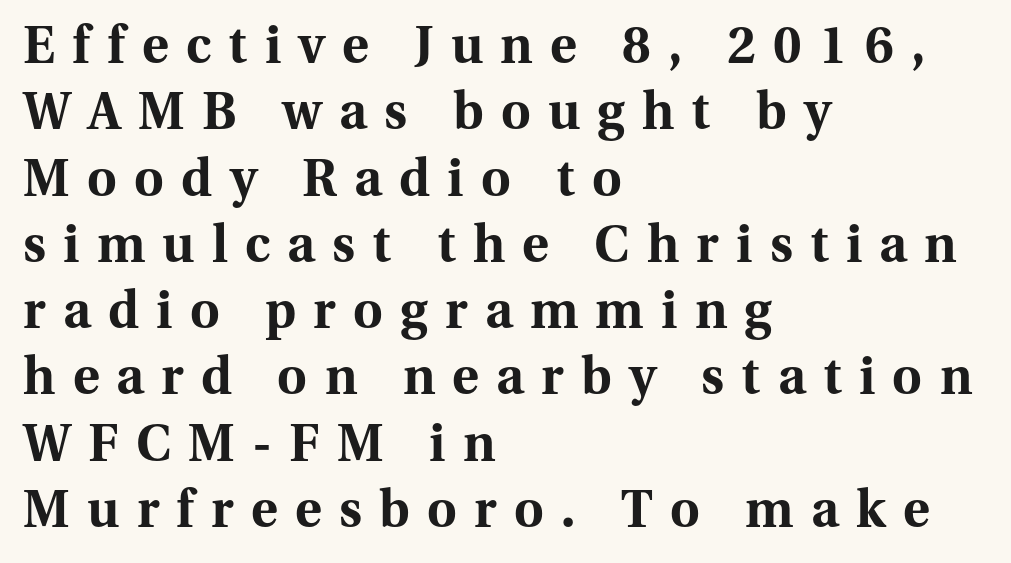
The image shows 51 px bold serif type, upright; set left-aligned, normal line spacing (1.3x), unusually wide letter spacing (+0.34 em), not underlined; medium stroke contrast and a medium x-height.
